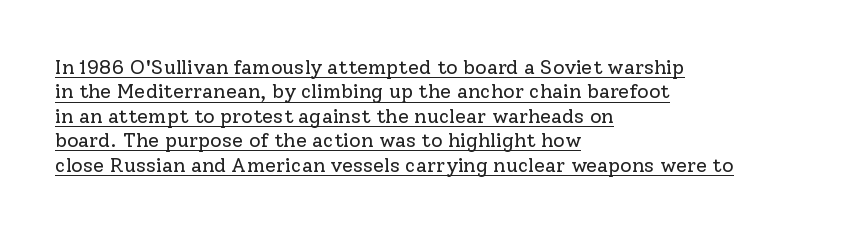
Q: Is the text bold? A: No.
Q: Is the text italic (slanted)? A: No, it is upright.
Q: Is the text underlined? A: Yes.
Q: How is the paragraph aligned? A: Left-aligned.
Q: Is the spacing between letters normal or unusually wide? A: Normal.
